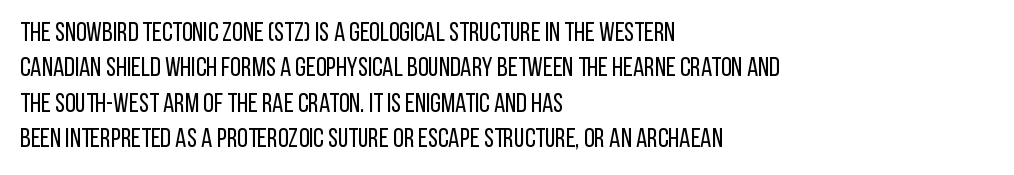
The image shows 27 px text type, upright; set left-aligned, normal line spacing (1.31x), normal letter spacing, not underlined.
